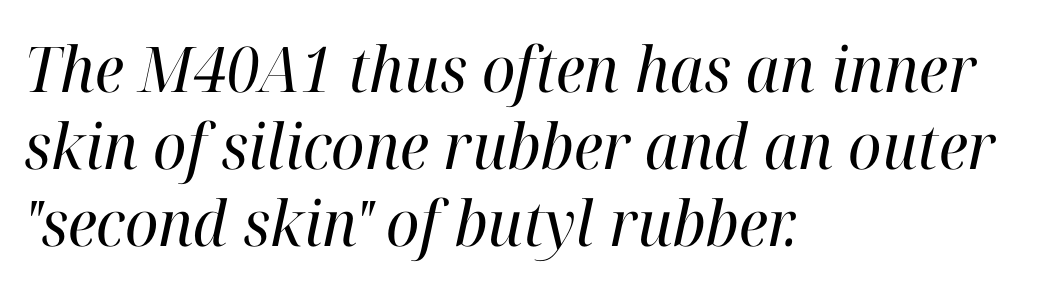
Q: Is the text bold? A: No.
Q: Is the text italic (slanted)? A: Yes, it leans right by about 12 degrees.
Q: Is the typeface a serif or a sans-serif typeface? A: Serif.
Q: Is the text underlined? A: No.
Q: How is the paragraph aligned? A: Left-aligned.
Q: Is the spacing between letters normal or unusually wide? A: Normal.
Q: Width (condensed, normal, or wide)? A: Normal.
Q: Stroke contrast? A: High.
Q: x-height? A: Medium.
Q: Monospaced? A: No.
